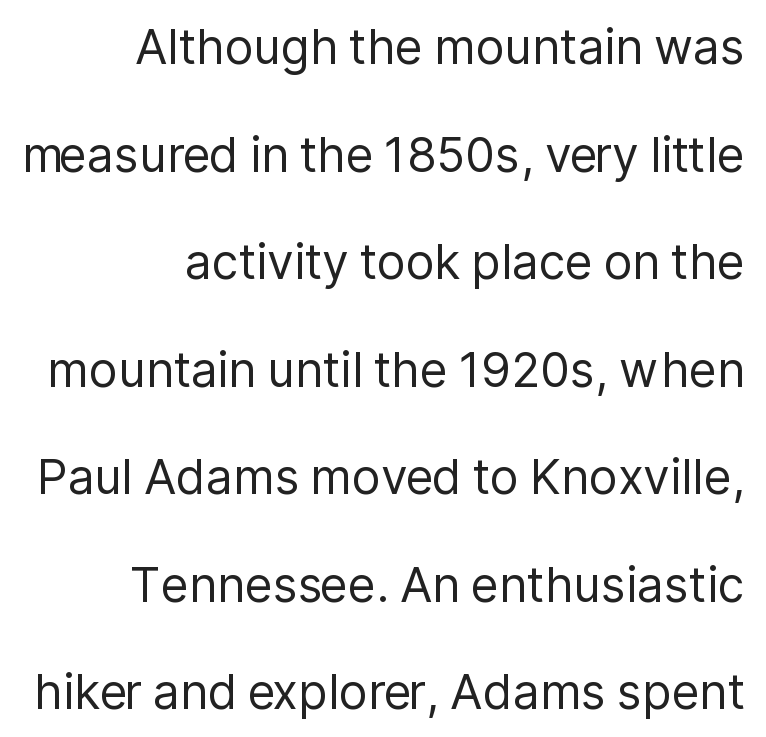
The image shows 48 px regular-weight sans-serif type, upright; set right-aligned, loose line spacing (2.24x), normal letter spacing, not underlined; low stroke contrast and a medium x-height.
